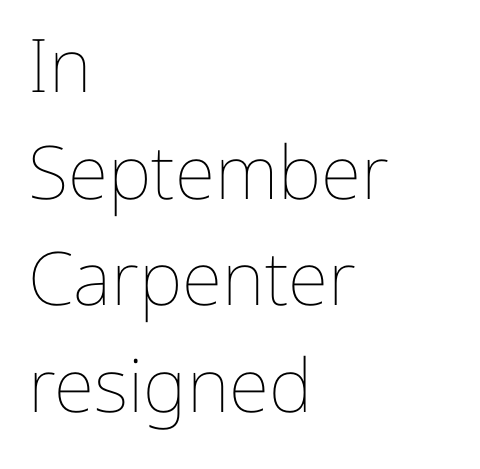
The image shows 74 px thin type, upright; set left-aligned, normal line spacing (1.44x), normal letter spacing, not underlined; low stroke contrast and a medium x-height.
